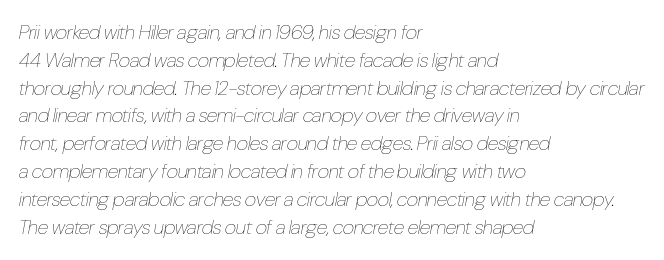
{"italic": "yes", "lean": "right", "slant_degrees": 10, "bold": "no", "underline": "no", "align": "left", "line_spacing": "normal", "line_spacing_ratio": 1.39, "letter_spacing": "normal", "letter_spacing_em": 0.0, "glyph_px": 20}
